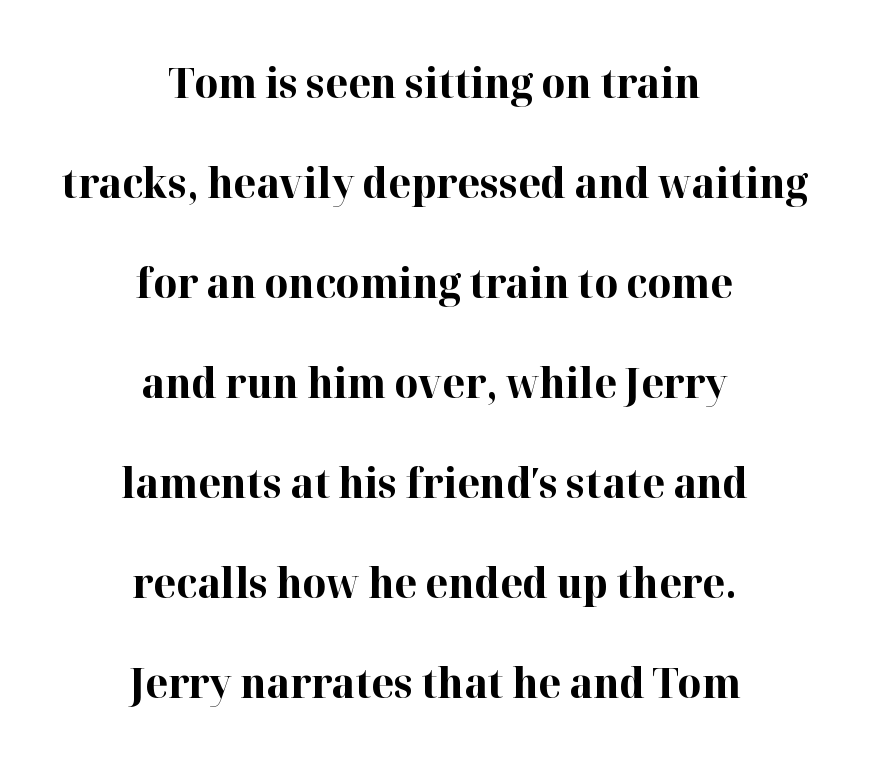
The image shows 41 px bold serif type, upright; set centered, loose line spacing (2.44x), normal letter spacing, not underlined; high stroke contrast and a medium x-height.
